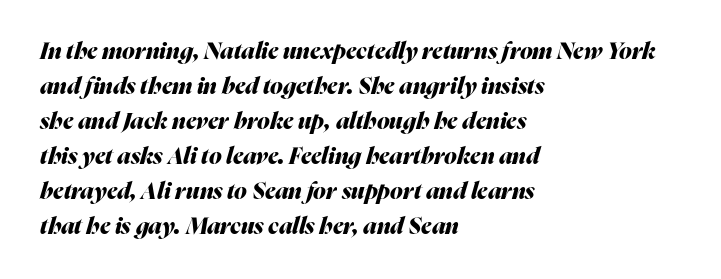
The image shows 23 px bold type, italic (leaning right); set left-aligned, normal line spacing (1.52x), normal letter spacing, not underlined.
